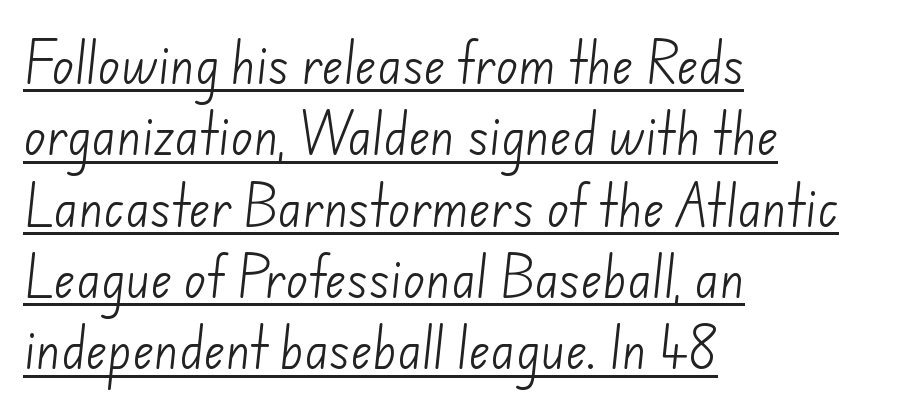
The font family rendered here belongs to the sans-serif group. Here the designer chose a conventional face with non-uniform glyph widths. The paragraph shown leans on its left margin. Words appear dense and cohesive because spacing is normal. A quiet, ordinary-to-light weight characterises the typeface.
